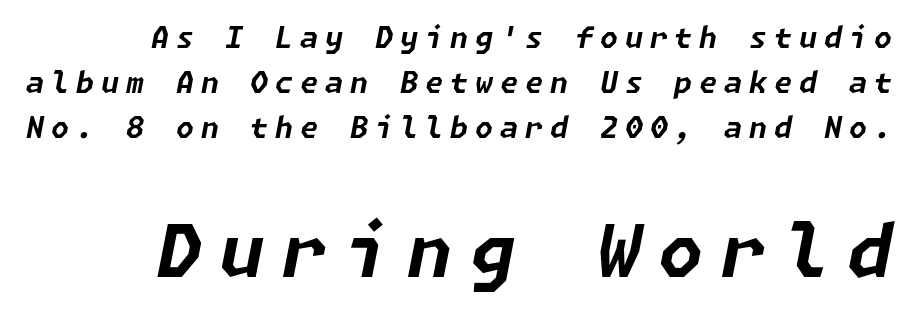
Descenders hang freely into open space. Plenty of ink on the page — the face is bold. What's the leading like? Ordinary, nothing unusual. The block sitting lower on the canvas is the one with enlarged characters. Characters are canted at an angle relative to the baseline's perpendicular.
